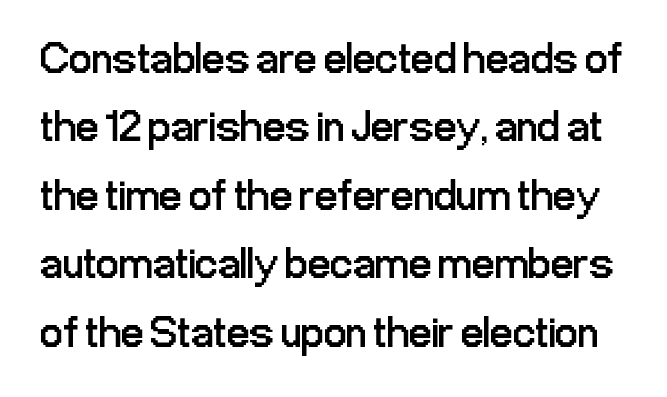
{"serif": "no", "italic": "no", "bold": "no", "weight": "regular", "width": "condensed", "stroke_contrast": "low", "x_height": "medium", "monospaced": "no", "underline": "no", "line_spacing": "normal", "line_spacing_ratio": 1.52, "letter_spacing": "normal", "letter_spacing_em": 0.0, "glyph_px": 45}
